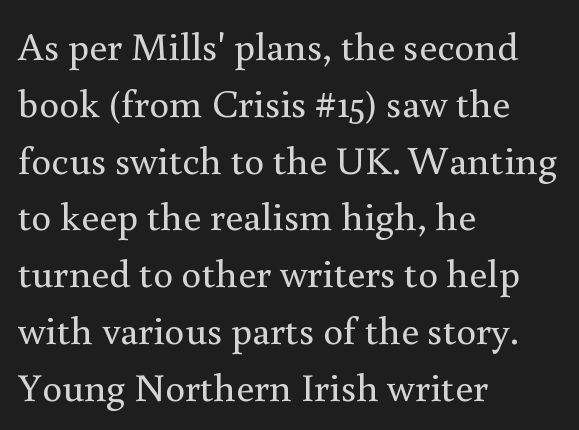
The image shows 40 px regular-weight serif type, upright; set left-aligned, normal line spacing (1.42x), normal letter spacing, not underlined; medium stroke contrast and a small x-height.
